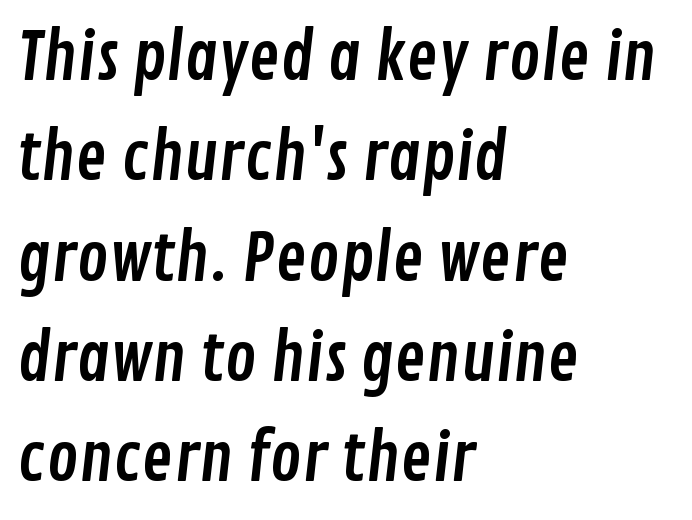
Q: Is the typeface a serif or a sans-serif typeface? A: Sans-serif.
Q: Is the text underlined? A: No.
Q: How is the paragraph aligned? A: Left-aligned.
Q: Is the spacing between letters normal or unusually wide? A: Normal.
Q: Is the spacing between lines tight, normal or loose? A: Normal.
Q: Width (condensed, normal, or wide)? A: Condensed.
Q: Stroke contrast? A: Low.
Q: x-height? A: Medium.
Q: Monospaced? A: No.
